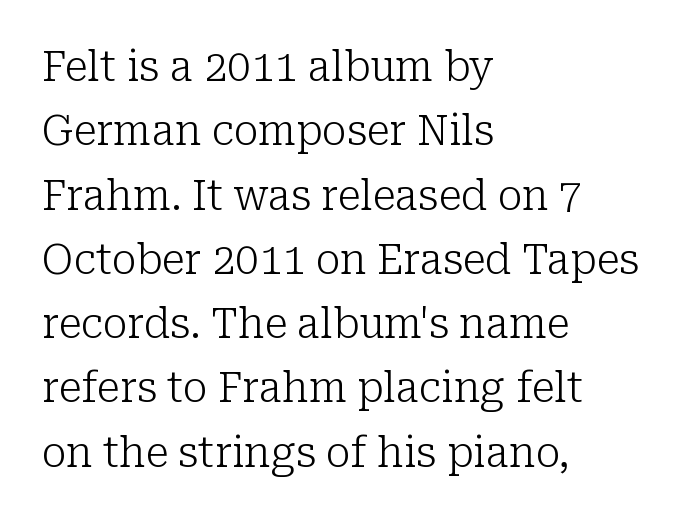
Q: Is the text bold? A: No.
Q: Is the text italic (slanted)? A: No, it is upright.
Q: Is the typeface a serif or a sans-serif typeface? A: Serif.
Q: Is the text underlined? A: No.
Q: How is the paragraph aligned? A: Left-aligned.
Q: Is the spacing between letters normal or unusually wide? A: Normal.
Q: Is the spacing between lines tight, normal or loose? A: Normal.
Q: Width (condensed, normal, or wide)? A: Normal.
Q: Stroke contrast? A: Low.
Q: x-height? A: Medium.
Q: Monospaced? A: No.
